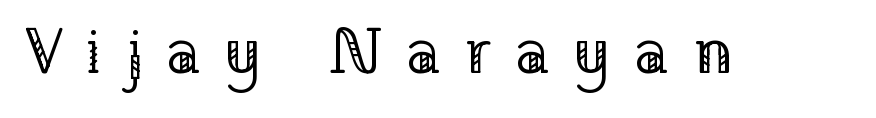
Q: Is the text bold? A: No.
Q: Is the text italic (slanted)? A: No, it is upright.
Q: Is the typeface a serif or a sans-serif typeface? A: Serif.
Q: Is the text underlined? A: No.
Q: Is the spacing between letters normal or unusually wide? A: Unusually wide.
Q: Width (condensed, normal, or wide)? A: Normal.
Q: Stroke contrast? A: Low.
Q: x-height? A: Medium.
Q: Monospaced? A: No.
